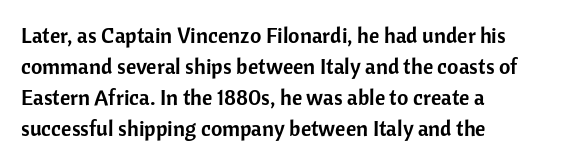
Q: Is the text italic (slanted)? A: No, it is upright.
Q: Is the text underlined? A: No.
Q: How is the paragraph aligned? A: Left-aligned.
Q: Is the spacing between letters normal or unusually wide? A: Normal.
Q: Is the spacing between lines tight, normal or loose? A: Normal.
